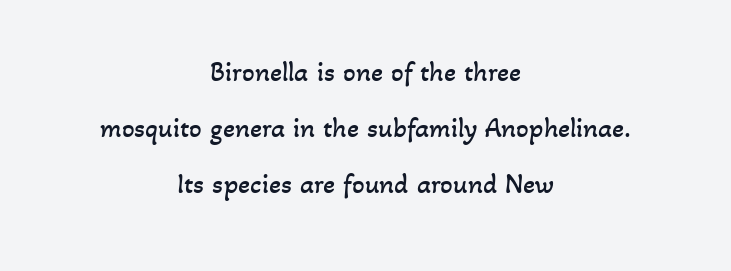
These lines stack symmetrically, like a column narrowing and widening about its center. Between one letter and the next there's only the usual sliver of space. Only glyphs here, with clear space below each row. Looks like regular typesetting: each glyph gets only the width it needs.
